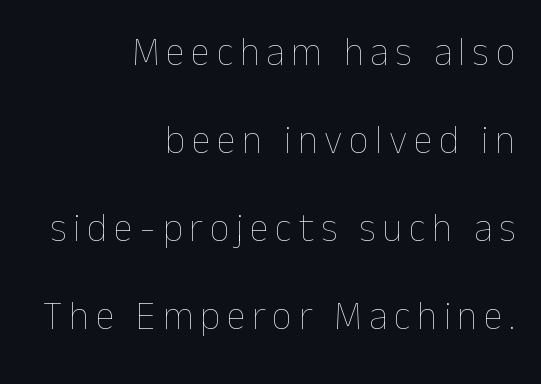
Q: Is the text bold? A: No.
Q: Is the text italic (slanted)? A: No, it is upright.
Q: Is the text underlined? A: No.
Q: How is the paragraph aligned? A: Right-aligned.
Q: Is the spacing between lines tight, normal or loose? A: Loose.
Q: Width (condensed, normal, or wide)? A: Normal.
Q: Stroke contrast? A: Low.
Q: x-height? A: Medium.
Q: Monospaced? A: No.
